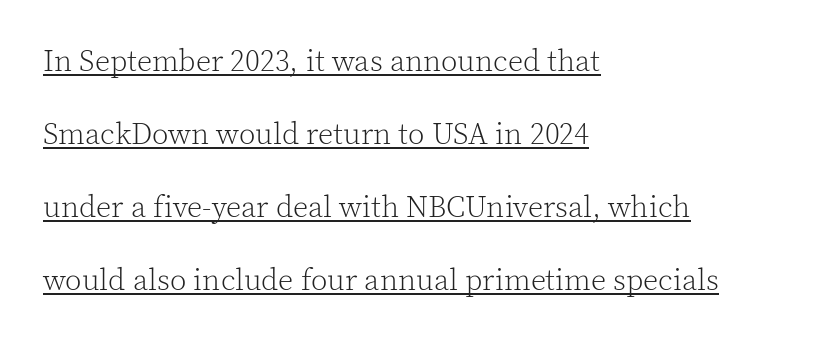
The image shows 30 px light serif type, upright; set left-aligned, loose line spacing (2.43x), normal letter spacing, underlined; a medium x-height.
